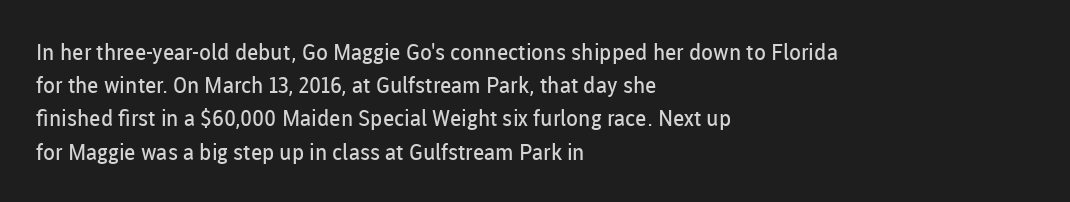
Q: Is the text bold? A: No.
Q: Is the text italic (slanted)? A: No, it is upright.
Q: Is the text underlined? A: No.
Q: How is the paragraph aligned? A: Left-aligned.
Q: Is the spacing between letters normal or unusually wide? A: Normal.
Q: Is the spacing between lines tight, normal or loose? A: Normal.
